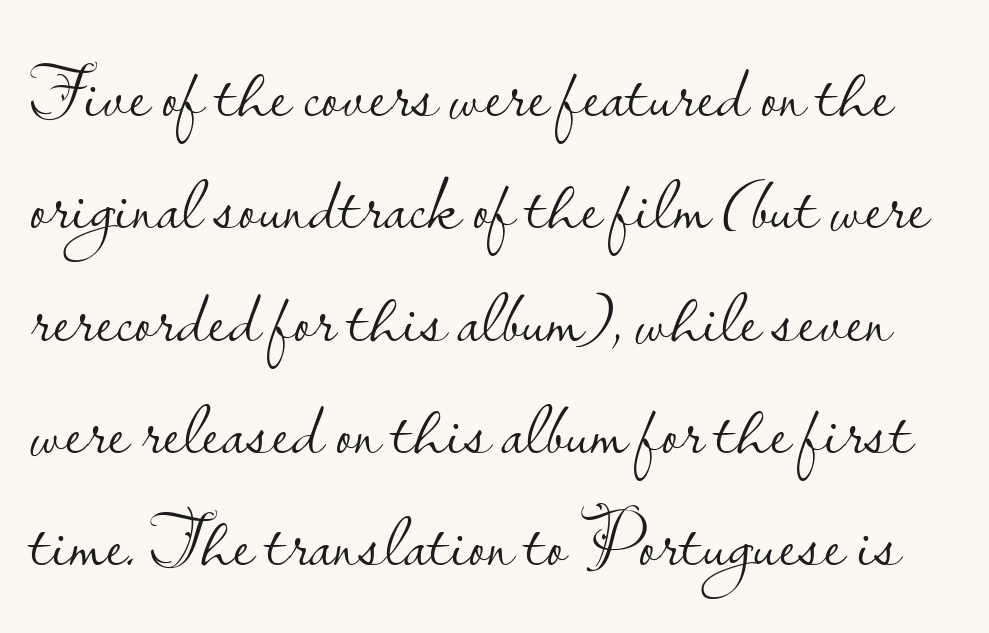
Q: Is the text bold? A: No.
Q: Is the text italic (slanted)? A: Yes.
Q: Is the typeface a serif or a sans-serif typeface? A: Sans-serif.
Q: Is the text underlined? A: No.
Q: Is the spacing between letters normal or unusually wide? A: Normal.
Q: Is the spacing between lines tight, normal or loose? A: Normal.
Q: Width (condensed, normal, or wide)? A: Normal.
Q: Stroke contrast? A: Low.
Q: x-height? A: Small.
Q: Monospaced? A: No.
